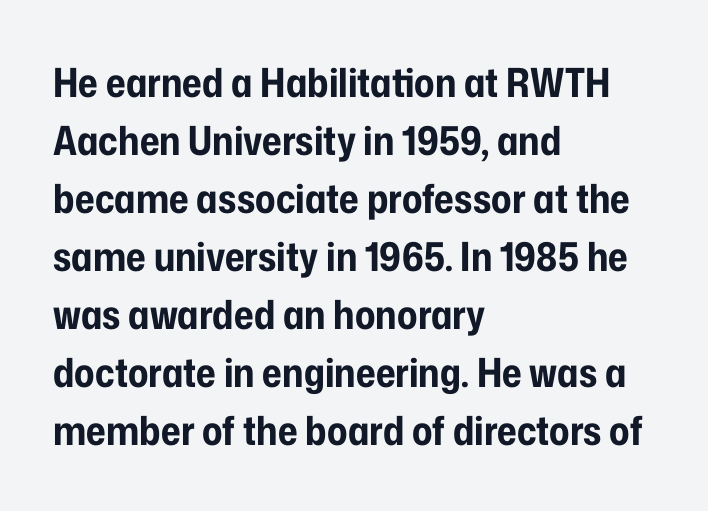
Stroke thickness is high; the sample reads as a true bold. Ordinary non-slanted type is in use. Anything drawn beneath the words? Only blank space. Character widths vary here, with narrow letters taking less room than wide ones.
